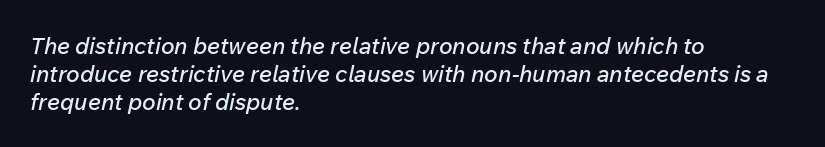
Tracking value appears to be zero — textbook default spacing. Layout note: lines flush left. Type without underlining. Rendered with sloped, italic letterforms.
